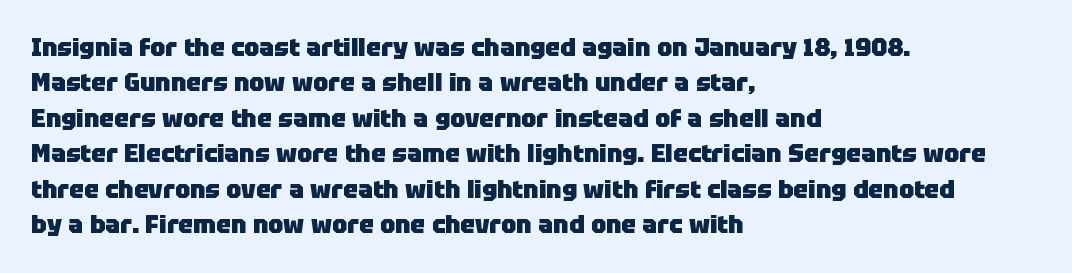
{"italic": "no", "bold": "yes", "underline": "no", "align": "left", "line_spacing": "normal", "line_spacing_ratio": 1.42, "letter_spacing": "normal", "letter_spacing_em": 0.0, "glyph_px": 25}
